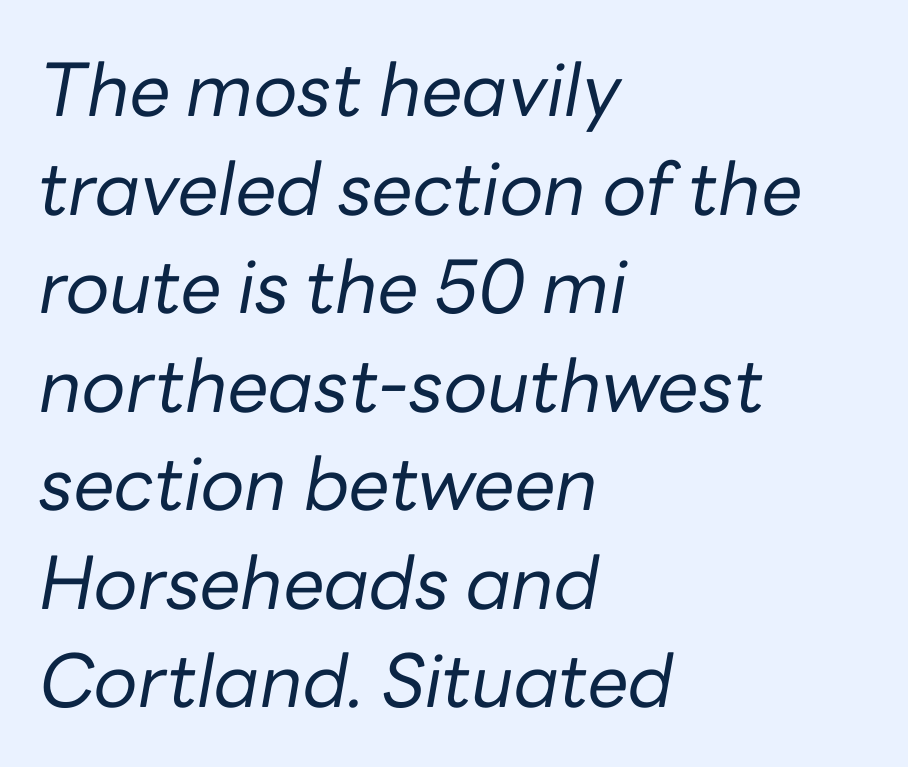
Descenders are the only things crossing below the line. What's the leading like? Ordinary, nothing unusual. Observe the ordinary spacing: letters are neighbours, not strangers. The typesetter chose a ragged-right arrangement here. Looks like regular typesetting: each glyph gets only the width it needs.
